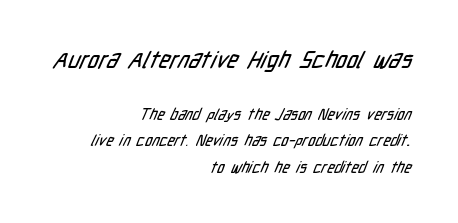
The image shows 23 px text type; set right-aligned, line spacing 1.76x, normal letter spacing, not underlined; the first (top) block is 1.53x larger.
